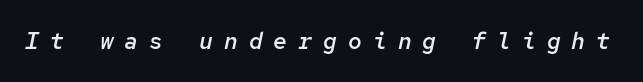
Notice the strokes are somewhat thickened but not fully heavy: this is a semibold. Letters rest on an invisible, unmarked baseline. The rendering applies a slant to the glyphs. The line texture is sparse and dotted thanks to wide tracking.
